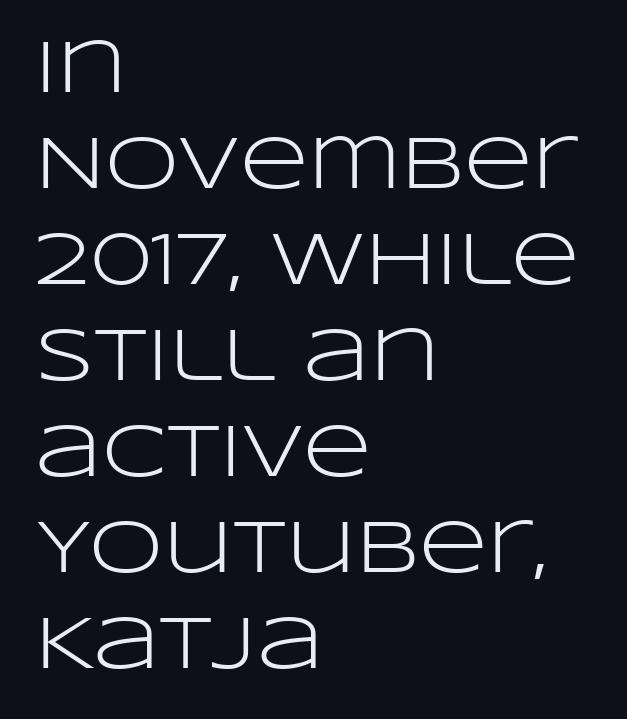
{"serif": "no", "italic": "no", "bold": "no", "weight": "light", "width": "wide", "stroke_contrast": "low", "x_height": "large", "monospaced": "no", "underline": "no", "align": "left", "line_spacing": "normal", "line_spacing_ratio": 1.28, "letter_spacing": "normal", "letter_spacing_em": 0.0, "glyph_px": 75}
